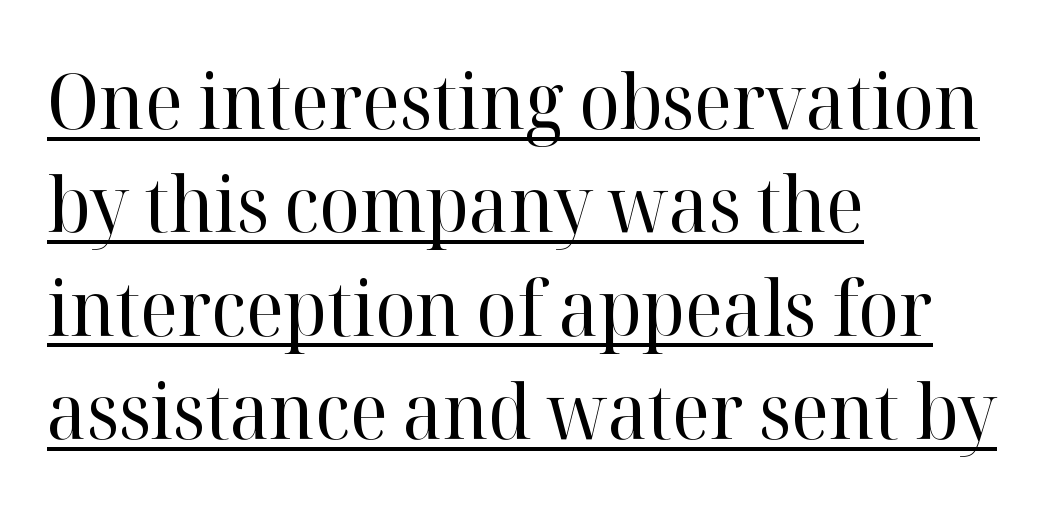
The image shows 76 px regular-weight serif type, upright; set left-aligned, normal line spacing (1.36x), normal letter spacing, underlined; high stroke contrast and a medium x-height.
